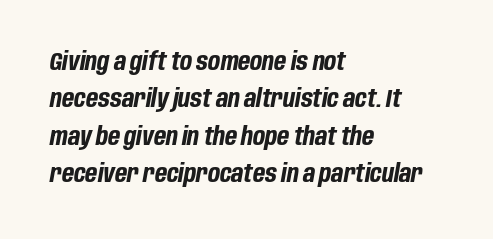
Q: Is the text bold? A: Yes.
Q: Is the text italic (slanted)? A: Yes, it leans right by about 10 degrees.
Q: Is the text underlined? A: No.
Q: How is the paragraph aligned? A: Left-aligned.
Q: Is the spacing between letters normal or unusually wide? A: Normal.
Q: Is the spacing between lines tight, normal or loose? A: Normal.
